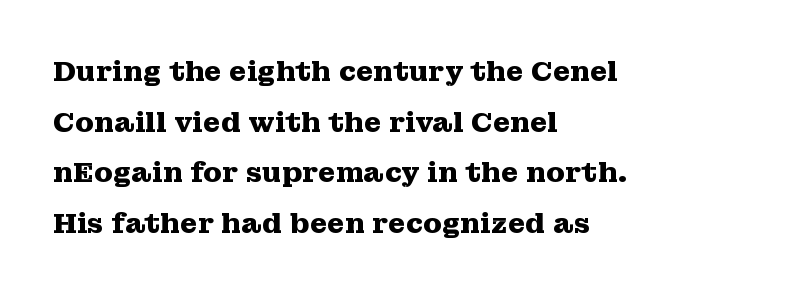
The image shows 28 px heavy, wide serif type, upright; set left-aligned, line spacing 1.81x, normal letter spacing, not underlined; medium stroke contrast and a medium x-height.
